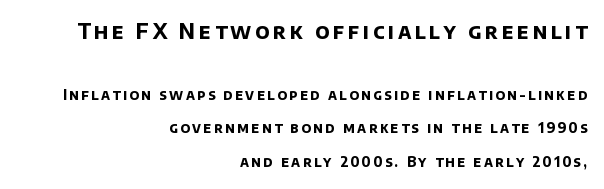
{"bold": "yes", "underline": "no", "align": "right", "line_spacing": "loose", "line_spacing_ratio": 2.42, "larger_block": "first", "size_ratio": 1.5, "glyph_px": 21}
